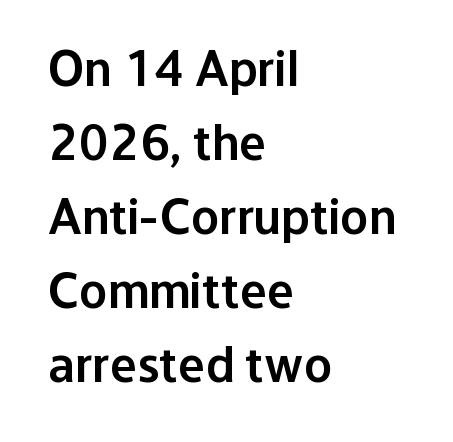
The image shows 51 px semibold sans-serif type, upright; set left-aligned, normal line spacing (1.45x), normal letter spacing, not underlined; low stroke contrast and a medium x-height.
